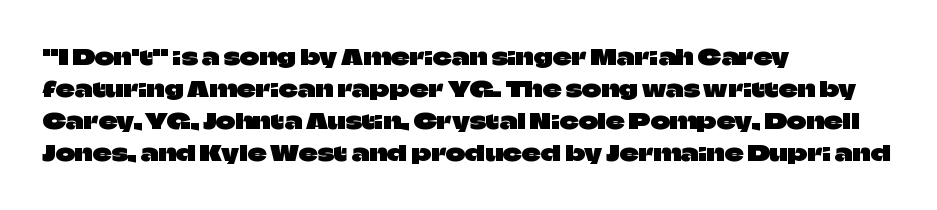
The image shows 21 px text type, upright; set left-aligned, normal line spacing (1.53x), normal letter spacing, not underlined.
